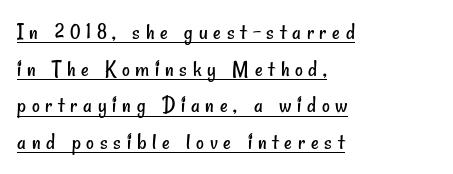
A baseline rule has been typeset under these characters. Is this a heavy cut? Hardly; it is regular or lighter. Line starts are locked; line ends wander. The line-height multiplier appears to be the usual default.
